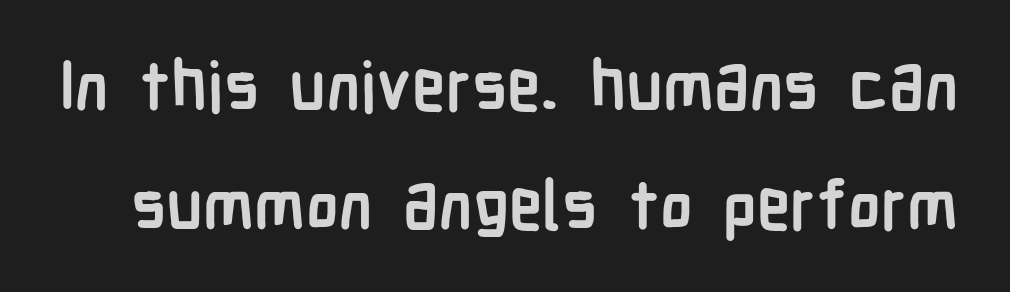
Compared with typical body copy, the letter spacing here is the same. Posture: straight, roman, zero tilt. The passage shown is typed in a proportional face where columns would drift. Does the weight exceed regular? Yes, all the way to bold.
